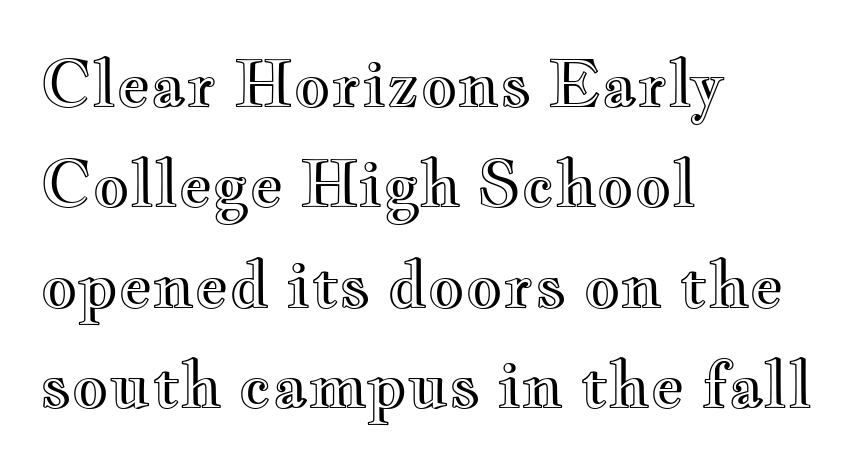
Q: Is the text italic (slanted)? A: No, it is upright.
Q: Is the text underlined? A: No.
Q: How is the paragraph aligned? A: Left-aligned.
Q: Is the spacing between letters normal or unusually wide? A: Normal.
Q: Is the spacing between lines tight, normal or loose? A: Normal.
Q: Width (condensed, normal, or wide)? A: Wide.
Q: x-height? A: Small.
Q: Monospaced? A: No.
